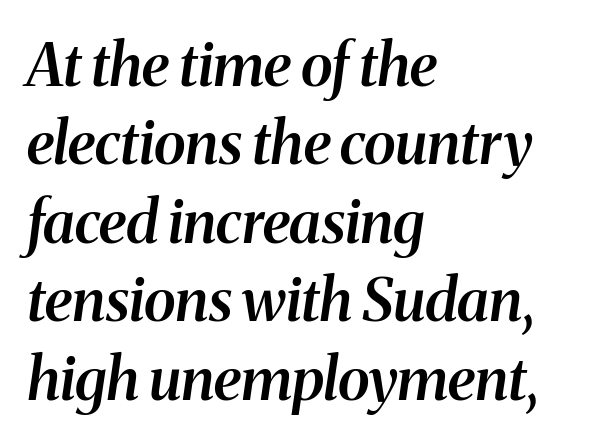
Q: Is the text bold? A: Semi-bold.
Q: Is the text italic (slanted)? A: Yes, it leans right by about 8 degrees.
Q: Is the typeface a serif or a sans-serif typeface? A: Serif.
Q: Is the text underlined? A: No.
Q: How is the paragraph aligned? A: Left-aligned.
Q: Is the spacing between letters normal or unusually wide? A: Normal.
Q: Is the spacing between lines tight, normal or loose? A: Normal.
Q: Width (condensed, normal, or wide)? A: Normal.
Q: Stroke contrast? A: Medium.
Q: x-height? A: Medium.
Q: Monospaced? A: No.
